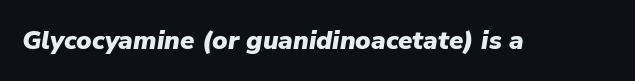
Emphasis-style slanted type is in use. The letterforms sit shoulder to shoulder at normal distance. The typesetting leans heavy: a genuine bold. Words float on clear page, feet unadorned.
